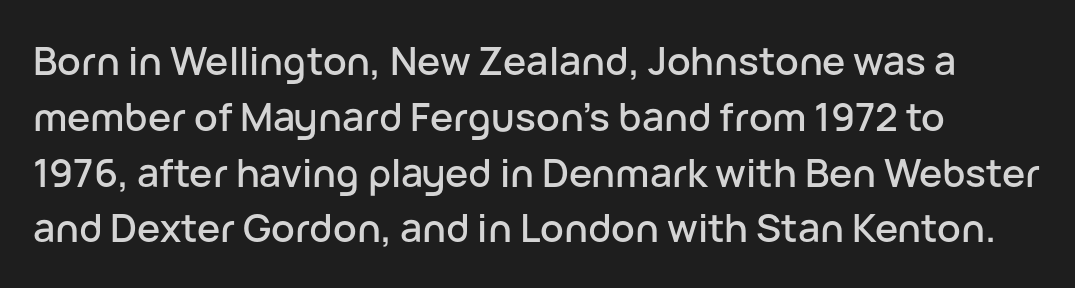
Q: Is the text italic (slanted)? A: No, it is upright.
Q: Is the typeface a serif or a sans-serif typeface? A: Sans-serif.
Q: Is the text underlined? A: No.
Q: Is the spacing between letters normal or unusually wide? A: Normal.
Q: Is the spacing between lines tight, normal or loose? A: Normal.
Q: Width (condensed, normal, or wide)? A: Normal.
Q: Stroke contrast? A: Low.
Q: x-height? A: Medium.
Q: Monospaced? A: No.
